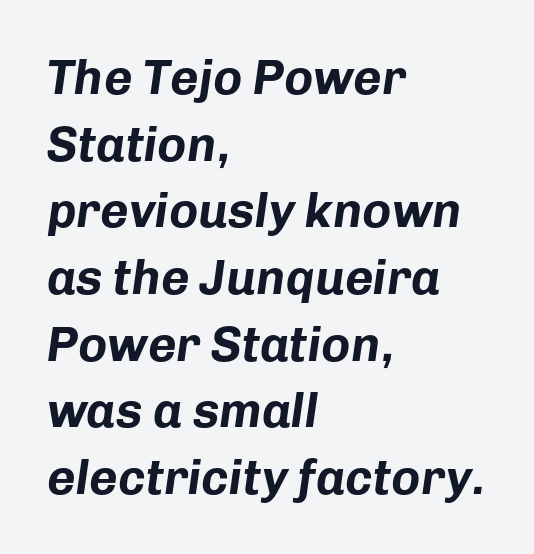
Q: Is the text bold? A: Yes.
Q: Is the text italic (slanted)? A: Yes, it leans right by about 8 degrees.
Q: Is the text underlined? A: No.
Q: How is the paragraph aligned? A: Left-aligned.
Q: Is the spacing between letters normal or unusually wide? A: Normal.
Q: Is the spacing between lines tight, normal or loose? A: Normal.
Q: Width (condensed, normal, or wide)? A: Normal.
Q: Stroke contrast? A: Low.
Q: x-height? A: Medium.
Q: Monospaced? A: No.
